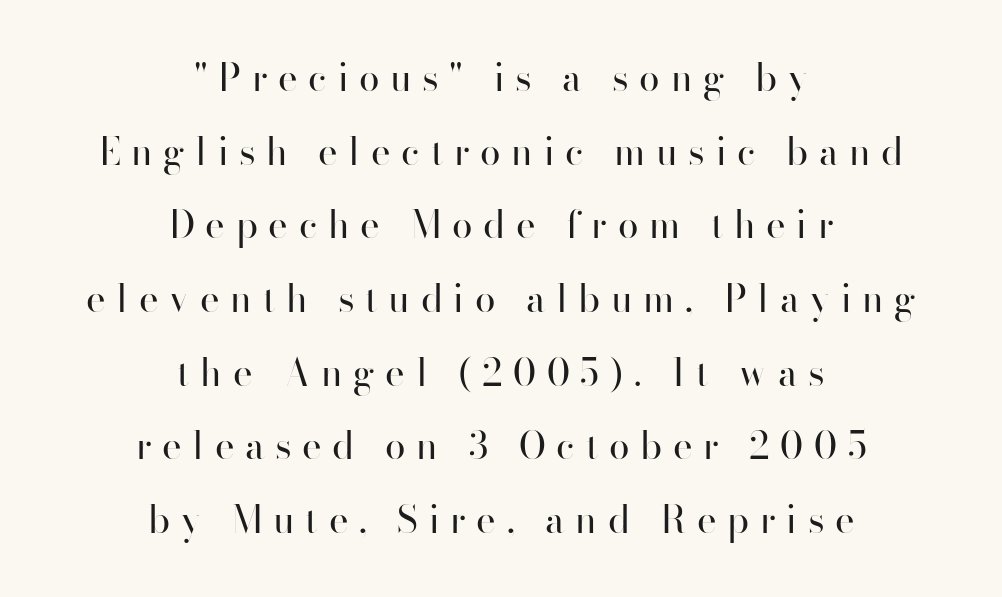
Q: Is the text bold? A: No.
Q: Is the text italic (slanted)? A: No, it is upright.
Q: Is the typeface a serif or a sans-serif typeface? A: Sans-serif.
Q: Is the text underlined? A: No.
Q: How is the paragraph aligned? A: Centered.
Q: Is the spacing between letters normal or unusually wide? A: Unusually wide.
Q: Is the spacing between lines tight, normal or loose? A: Loose.
Q: Width (condensed, normal, or wide)? A: Normal.
Q: Stroke contrast? A: High.
Q: x-height? A: Small.
Q: Monospaced? A: No.
